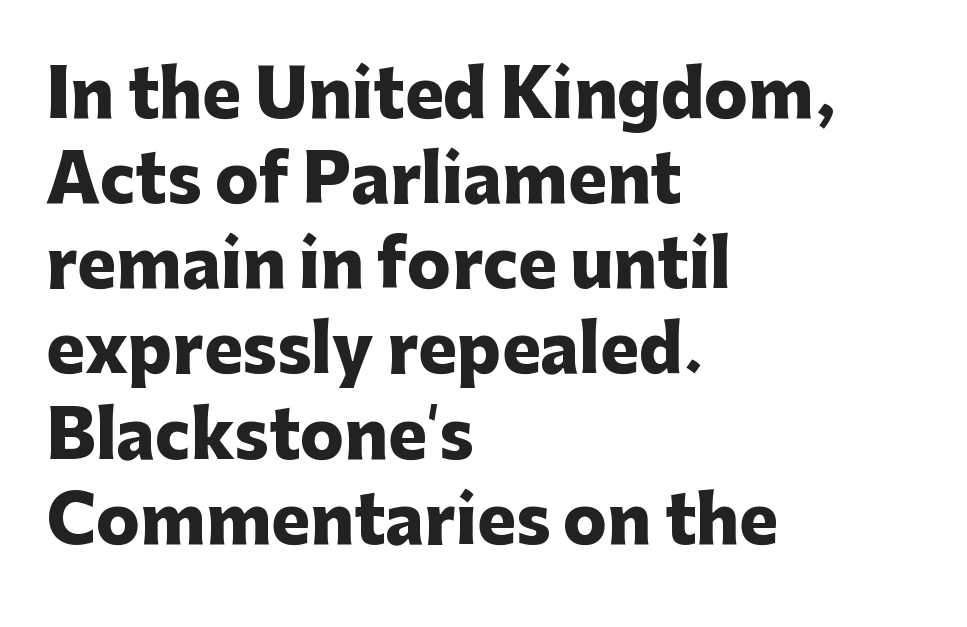
{"serif": "no", "italic": "no", "bold": "yes", "weight": "heavy", "width": "normal", "stroke_contrast": "low", "x_height": "medium", "monospaced": "no", "underline": "no", "align": "left", "line_spacing": "normal", "line_spacing_ratio": 1.31, "letter_spacing": "normal", "letter_spacing_em": 0.0, "glyph_px": 65}
